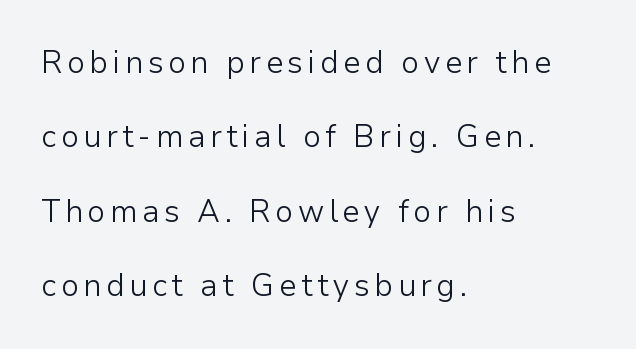
Each new line begins a long way beneath the previous one. Visually the block forms a straight wall on the left and a jagged coastline on the right. The typeface has the unassuming heft of standard copy or less. If you drew a line through each stem, it would be perfectly vertical. Serif or sans? Sans — the stroke terminals are bare.
